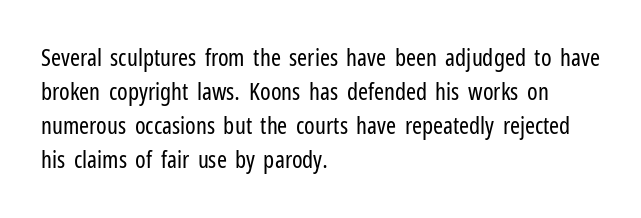
Q: Is the text bold? A: No.
Q: Is the text italic (slanted)? A: No, it is upright.
Q: Is the text underlined? A: No.
Q: How is the paragraph aligned? A: Left-aligned.
Q: Is the spacing between letters normal or unusually wide? A: Normal.
Q: Is the spacing between lines tight, normal or loose? A: Normal.
